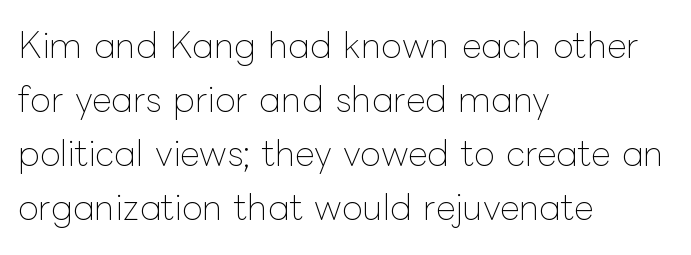
Q: Is the text bold? A: No.
Q: Is the text italic (slanted)? A: No, it is upright.
Q: Is the text underlined? A: No.
Q: How is the paragraph aligned? A: Left-aligned.
Q: Is the spacing between letters normal or unusually wide? A: Normal.
Q: Is the spacing between lines tight, normal or loose? A: Normal.
Q: Width (condensed, normal, or wide)? A: Normal.
Q: Stroke contrast? A: Low.
Q: x-height? A: Medium.
Q: Monospaced? A: No.
